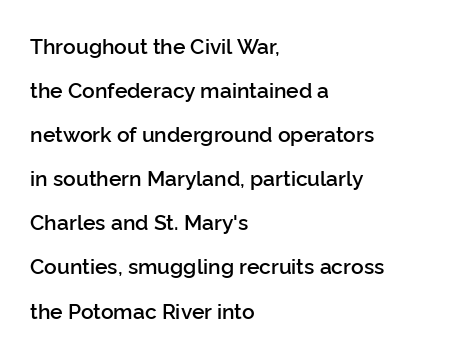
Which margin do the lines hug? The left one — the right edge is uneven. The strokes are fattened partway — semibold, not bold. Spacing between characters is what you'd get straight out of the box. In terms of posture, this sample is upright.
